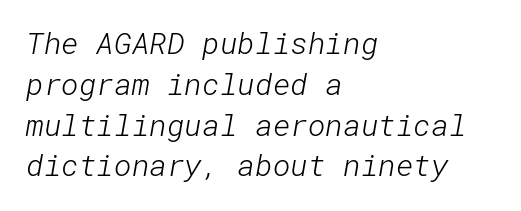
The image shows 30 px light sans-serif type; set left-aligned, normal line spacing (1.36x), normal letter spacing, not underlined; low stroke contrast and a medium x-height.
